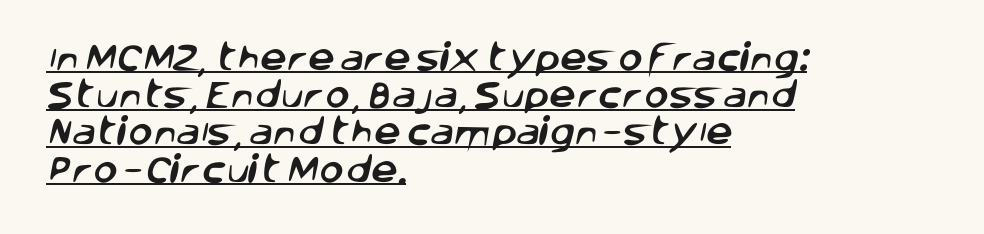
The typesetter chose a ragged-right arrangement here. Think of a printed novel: that variable character pitch is what you see here. Nothing sits at the stroke ends, so this counts as sans-serif. Like a heading marked for emphasis, these lines bear an underscore. This rendering leaves character spacing at its baseline value.
